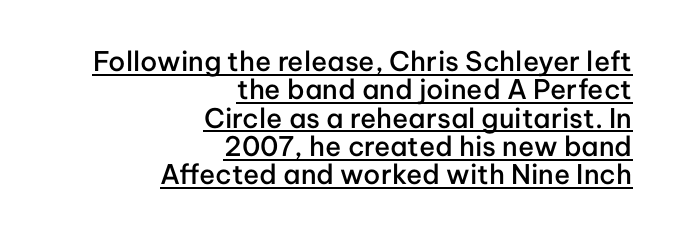
{"italic": "no", "bold": "semi", "underline": "yes", "align": "right", "line_spacing": "tight", "line_spacing_ratio": 1.05, "letter_spacing": "normal", "letter_spacing_em": 0.0, "glyph_px": 27}
